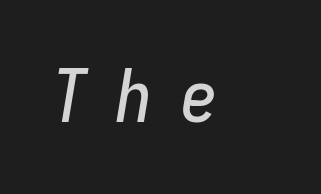
{"italic": "yes", "lean": "right", "slant_degrees": 9, "width": "condensed", "stroke_contrast": "low", "x_height": "medium", "monospaced": "yes", "underline": "no", "letter_spacing": "wide", "letter_spacing_em": 0.39, "glyph_px": 73}
